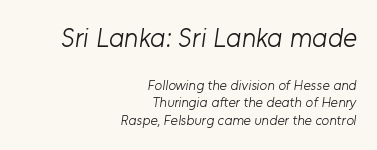
{"bold": "no", "underline": "no", "align": "right", "line_spacing_ratio": 1.24, "letter_spacing": "normal", "letter_spacing_em": 0.0, "larger_block": "first", "size_ratio": 1.93, "glyph_px": 27}
